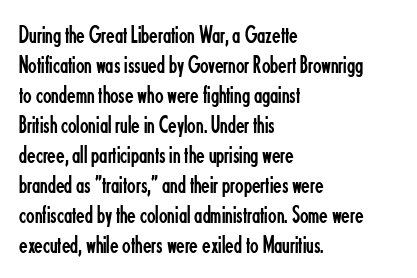
Q: Is the text bold? A: No.
Q: Is the text italic (slanted)? A: No, it is upright.
Q: Is the text underlined? A: No.
Q: How is the paragraph aligned? A: Left-aligned.
Q: Is the spacing between letters normal or unusually wide? A: Normal.
